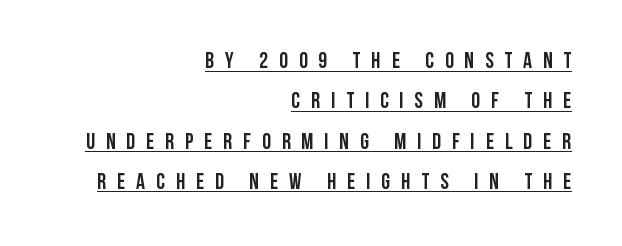
The image shows 22 px bold type, upright; set right-aligned, line spacing 1.83x, unusually wide letter spacing (+0.5 em), underlined.
